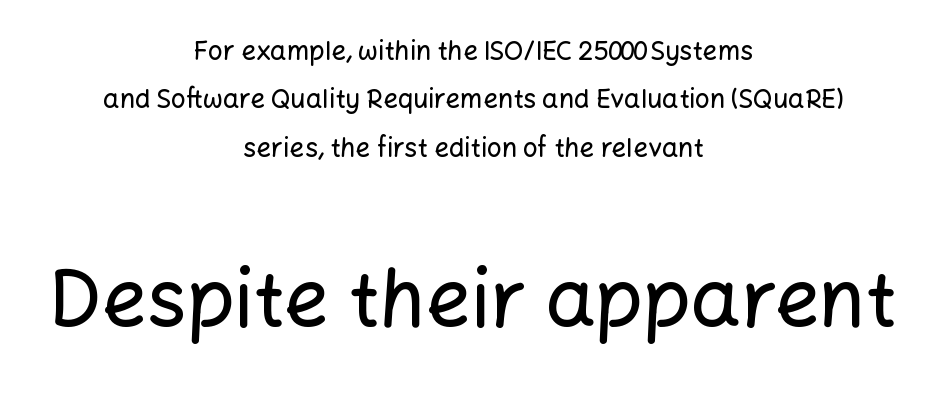
{"serif": "no", "italic": "no", "width": "normal", "stroke_contrast": "low", "x_height": "medium", "monospaced": "no", "underline": "no", "align": "center", "line_spacing_ratio": 1.86, "letter_spacing": "normal", "letter_spacing_em": 0.0, "larger_block": "second", "size_ratio": 3.04, "glyph_px": 79}
